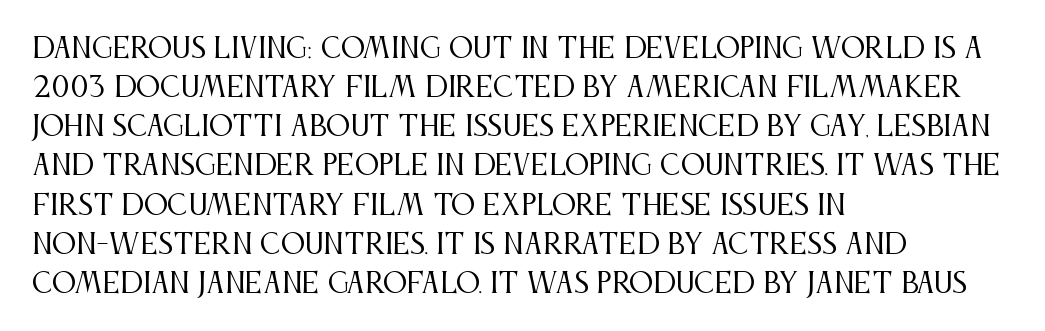
The image shows 27 px text type, upright; set left-aligned, normal line spacing (1.45x), normal letter spacing, not underlined.
